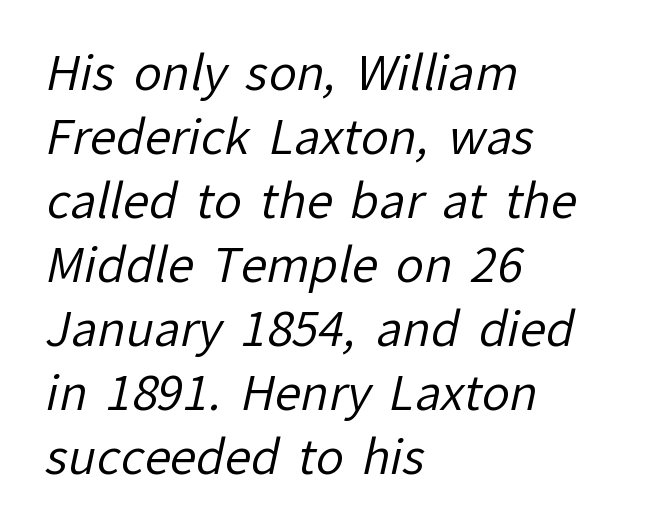
{"serif": "no", "bold": "no", "weight": "regular", "width": "normal", "stroke_contrast": "low", "x_height": "medium", "monospaced": "no", "underline": "no", "align": "left", "line_spacing": "normal", "line_spacing_ratio": 1.36, "letter_spacing": "normal", "letter_spacing_em": 0.0, "glyph_px": 47}
